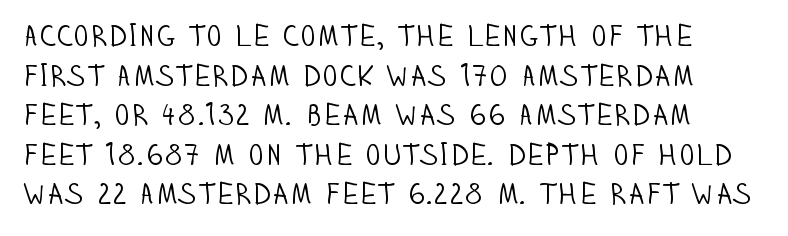
Q: Is the text bold? A: No.
Q: Is the text italic (slanted)? A: No, it is upright.
Q: Is the typeface a serif or a sans-serif typeface? A: Sans-serif.
Q: Is the text underlined? A: No.
Q: Is the spacing between letters normal or unusually wide? A: Normal.
Q: Is the spacing between lines tight, normal or loose? A: Normal.
Q: Width (condensed, normal, or wide)? A: Condensed.
Q: Stroke contrast? A: Low.
Q: x-height? A: Large.
Q: Monospaced? A: No.
